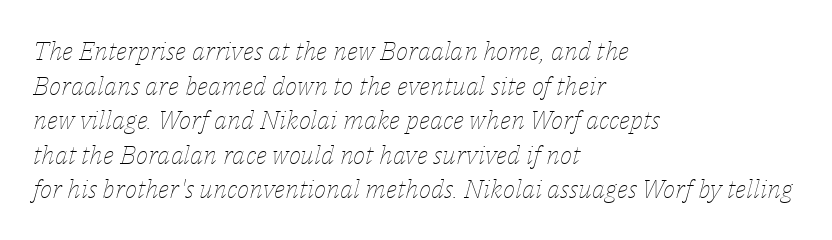
Q: Is the text bold? A: No.
Q: Is the text italic (slanted)? A: Yes, it leans right by about 14 degrees.
Q: Is the text underlined? A: No.
Q: How is the paragraph aligned? A: Left-aligned.
Q: Is the spacing between letters normal or unusually wide? A: Normal.
Q: Is the spacing between lines tight, normal or loose? A: Normal.
